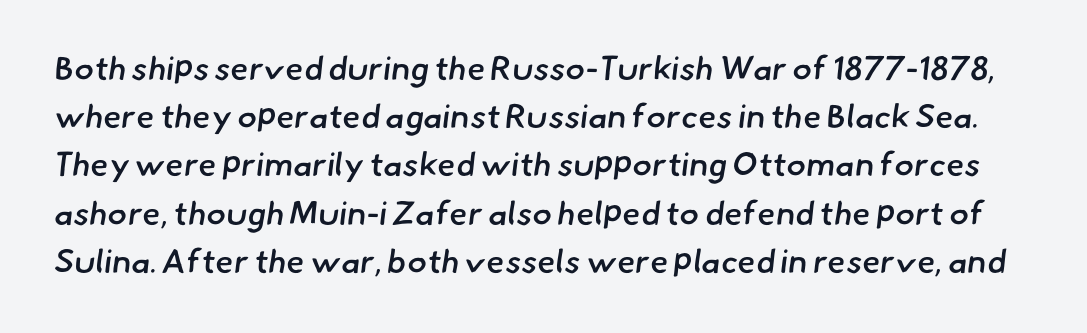
Only glyphs here, with clear space below each row. The leading is moderate, giving the passage an even texture. Spacing between characters is what you'd get straight out of the box. Does the weight exceed regular? Yes, but only to semibold. Spacing verdict: proportional, widths tailored to each character. Serif or sans? Sans — the stroke terminals are bare.
